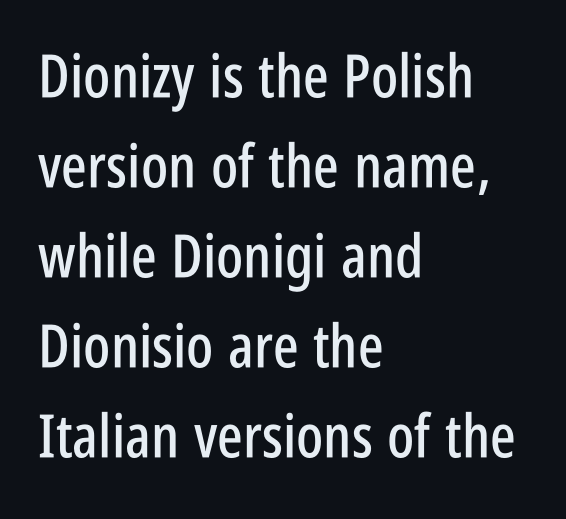
What stands out about the letter spacing? Nothing — it is the standard amount. The rendering uses natural spacing where letterforms have individual widths. Does the lettering tilt? It doesn't — this is upright. Grotesque or geometric, the face here clearly has no serifs. Caption: multi-line text, flush left, ragged right. Summary of vertical rhythm: regular, with standard interline spacing.
